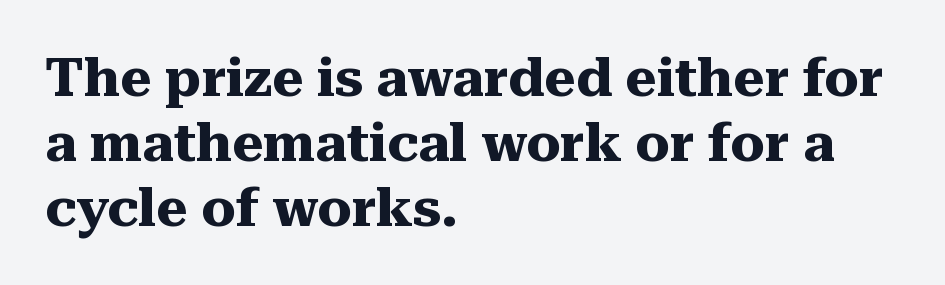
Q: Is the text bold? A: Yes.
Q: Is the text italic (slanted)? A: No, it is upright.
Q: Is the typeface a serif or a sans-serif typeface? A: Serif.
Q: Is the text underlined? A: No.
Q: How is the paragraph aligned? A: Left-aligned.
Q: Is the spacing between letters normal or unusually wide? A: Normal.
Q: Width (condensed, normal, or wide)? A: Normal.
Q: Stroke contrast? A: Medium.
Q: x-height? A: Medium.
Q: Monospaced? A: No.
